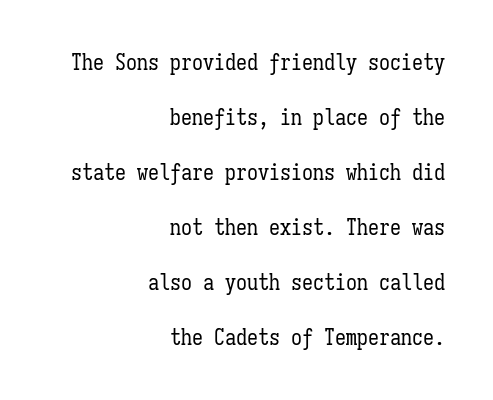
Q: Is the text bold? A: No.
Q: Is the text italic (slanted)? A: No, it is upright.
Q: Is the text underlined? A: No.
Q: How is the paragraph aligned? A: Right-aligned.
Q: Is the spacing between letters normal or unusually wide? A: Normal.
Q: Is the spacing between lines tight, normal or loose? A: Loose.
